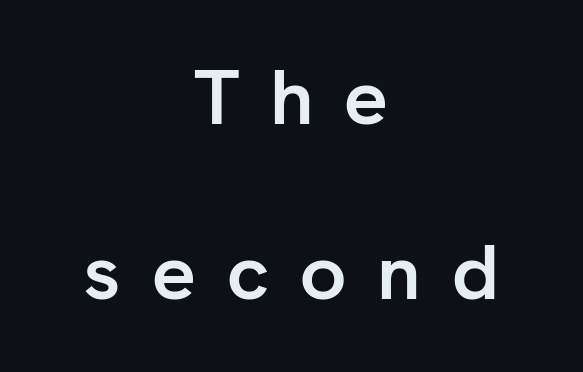
{"serif": "no", "italic": "no", "bold": "yes", "weight": "semibold", "width": "normal", "stroke_contrast": "low", "x_height": "medium", "monospaced": "no", "underline": "no", "align": "center", "line_spacing": "loose", "line_spacing_ratio": 2.25, "letter_spacing": "wide", "letter_spacing_em": 0.38, "glyph_px": 78}
